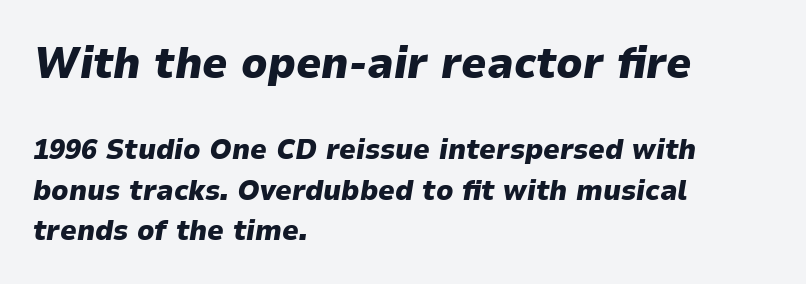
The image shows 44 px heavy type, italic (leaning right); set left-aligned, normal line spacing (1.39x), normal letter spacing, not underlined; the first (top) block is 1.52x larger; low stroke contrast and a medium x-height.
